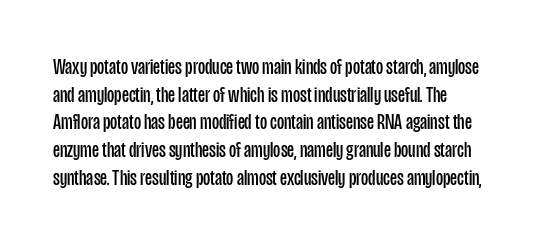
The image shows 22 px text type, upright; set left-aligned, normal line spacing (1.26x), normal letter spacing, not underlined.
